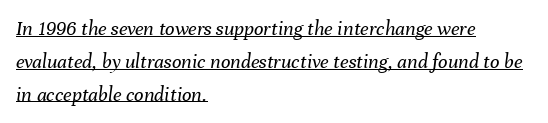
{"italic": "yes", "lean": "right", "slant_degrees": 8, "bold": "no", "underline": "yes", "align": "left", "line_spacing": "normal", "line_spacing_ratio": 1.56, "letter_spacing": "normal", "letter_spacing_em": 0.0, "glyph_px": 21}
